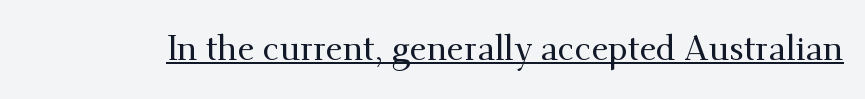
Is the letter spacing exaggerated? No — it looks like the ordinary default. Compared with undecorated copy, this sample adds a rule below the words. Here the designer chose a conventional face with non-uniform glyph widths. Little horizontal feet cap the strokes, marking this as serif type.
